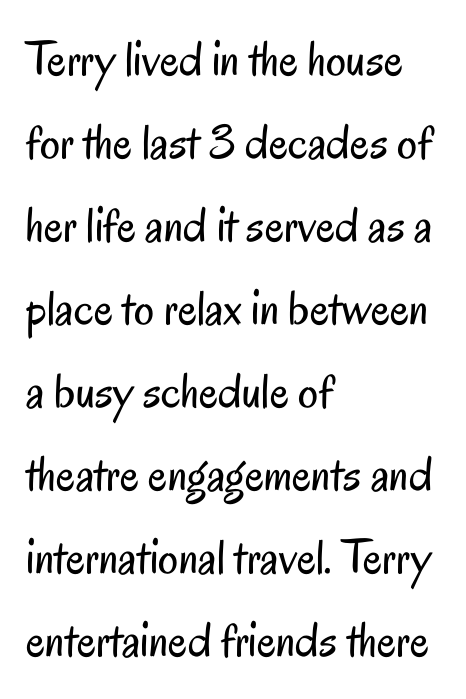
Q: Is the text bold? A: No.
Q: Is the text italic (slanted)? A: No, it is upright.
Q: Is the typeface a serif or a sans-serif typeface? A: Sans-serif.
Q: Is the text underlined? A: No.
Q: How is the paragraph aligned? A: Left-aligned.
Q: Is the spacing between letters normal or unusually wide? A: Normal.
Q: Is the spacing between lines tight, normal or loose? A: Normal.
Q: Width (condensed, normal, or wide)? A: Condensed.
Q: Stroke contrast? A: Low.
Q: x-height? A: Small.
Q: Monospaced? A: No.
